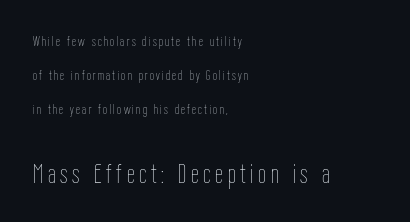
The image shows 28 px thin, condensed type, upright; set left-aligned, loose line spacing (2.44x), not underlined; the second (bottom) block is 2.0x larger; low stroke contrast and a medium x-height.
